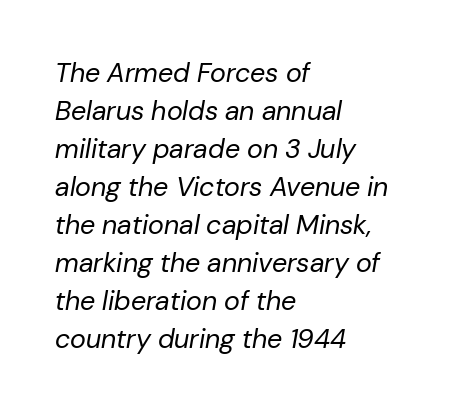
{"italic": "yes", "lean": "right", "slant_degrees": 10, "bold": "no", "underline": "no", "align": "left", "line_spacing": "normal", "line_spacing_ratio": 1.41, "letter_spacing": "normal", "letter_spacing_em": 0.0, "glyph_px": 27}
